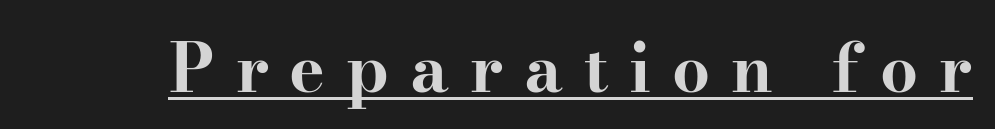
The image shows 67 px bold, wide serif type, upright; set unusually wide letter spacing (+0.31 em), underlined; high stroke contrast and a small x-height.
